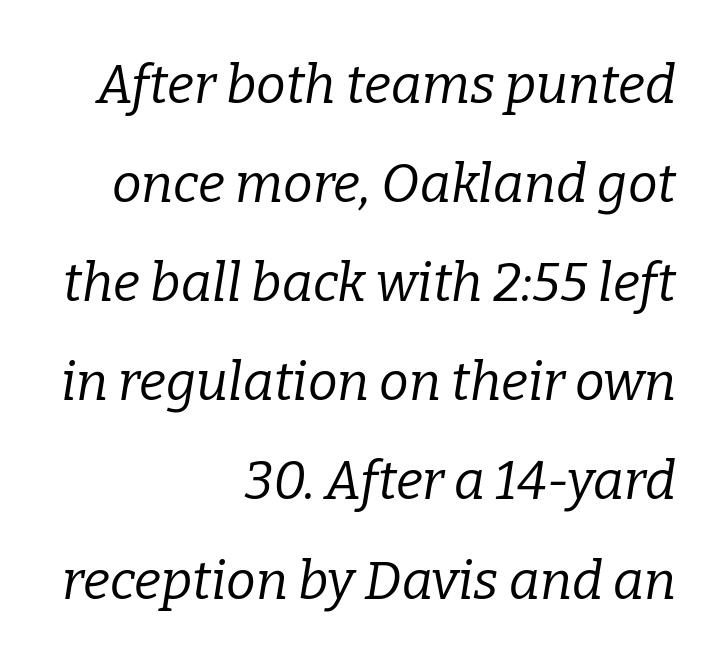
The designer went with a serif here, giving each stem small feet. Nothing unusual about the tracking: characters are spaced as the font intends. This rendering features lettering with no underline. Notice how the passage keeps a crisp vertical edge on the right only. No letter is thick-stroked: the sample isn't bold.
